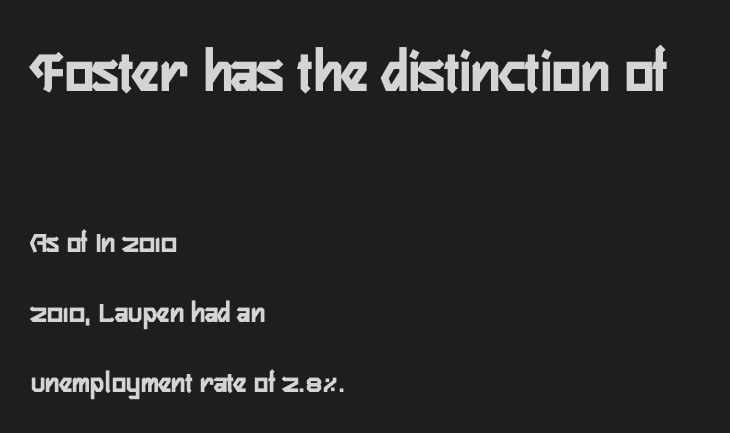
The image shows 61 px semibold, condensed sans-serif type, upright; set left-aligned, loose line spacing (2.34x), normal letter spacing, not underlined; the first (top) block is 2.03x larger; low stroke contrast and a medium x-height.
